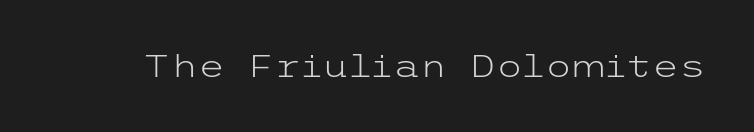
The image shows 31 px light, wide sans-serif type, upright; set normal letter spacing, not underlined; low stroke contrast and a medium x-height.
